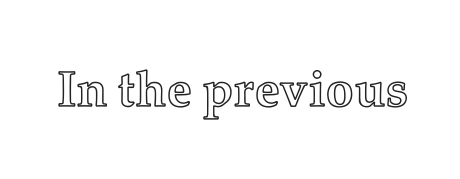
Glance below the letters and you will spot only blank space. The specimen reads as upright at a glance. How are the letters spaced? Ordinarily, with no added tracking. Each letter keeps its own natural width here, so spacing adapts to shape.
